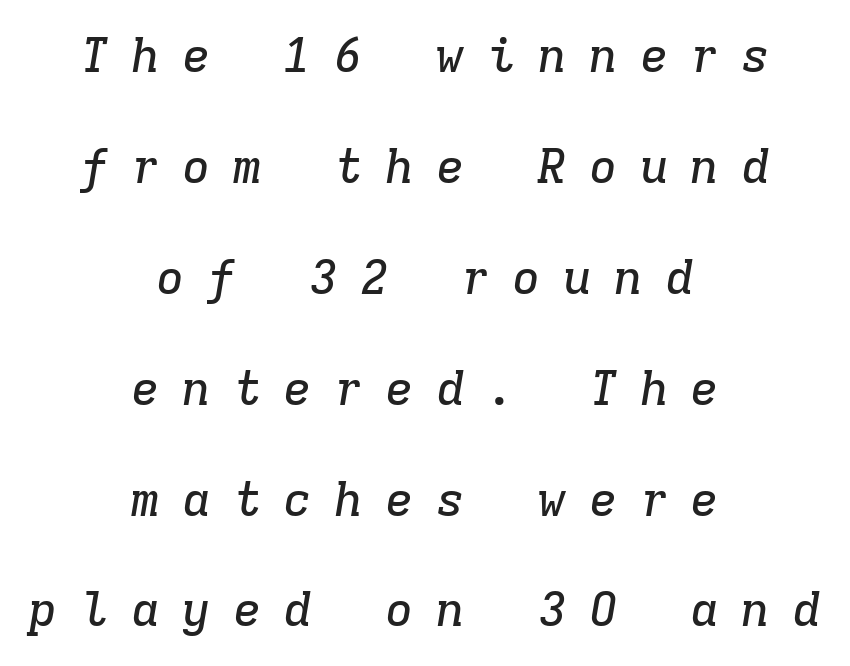
Q: Is the text italic (slanted)? A: Yes, it leans right by about 9 degrees.
Q: Is the typeface a serif or a sans-serif typeface? A: Serif.
Q: Is the text underlined? A: No.
Q: How is the paragraph aligned? A: Centered.
Q: Is the spacing between letters normal or unusually wide? A: Unusually wide.
Q: Is the spacing between lines tight, normal or loose? A: Loose.
Q: Width (condensed, normal, or wide)? A: Normal.
Q: Stroke contrast? A: Low.
Q: x-height? A: Medium.
Q: Monospaced? A: Yes.
